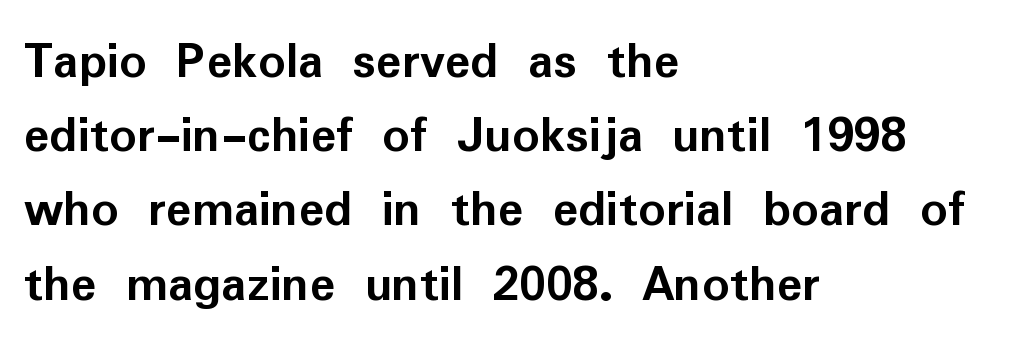
The image shows 53 px semibold sans-serif type, upright; set left-aligned, normal line spacing (1.4x), normal letter spacing, not underlined; low stroke contrast and a medium x-height.
